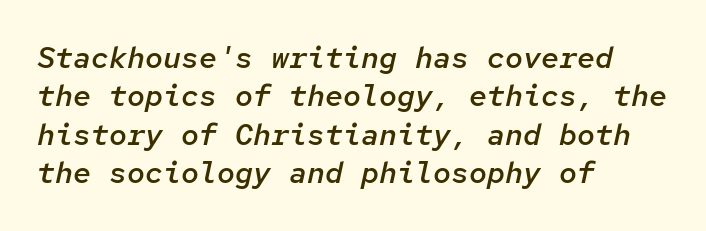
Q: Is the text bold? A: Semi-bold.
Q: Is the text italic (slanted)? A: Yes, it leans right by about 12 degrees.
Q: Is the text underlined? A: No.
Q: How is the paragraph aligned? A: Left-aligned.
Q: Is the spacing between letters normal or unusually wide? A: Normal.
Q: Is the spacing between lines tight, normal or loose? A: Normal.
Q: Width (condensed, normal, or wide)? A: Normal.
Q: Stroke contrast? A: Low.
Q: x-height? A: Medium.
Q: Monospaced? A: Yes.
